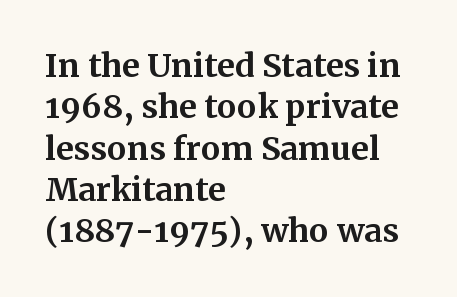
Each row of text sits above clean, open space. This sample uses plain, unmodified letter spacing. The text block is weighted toward the left margin, trailing off unevenly rightward. Typographically, this falls in the serif category. I'd describe the lettering as bold — thick and assertive.
